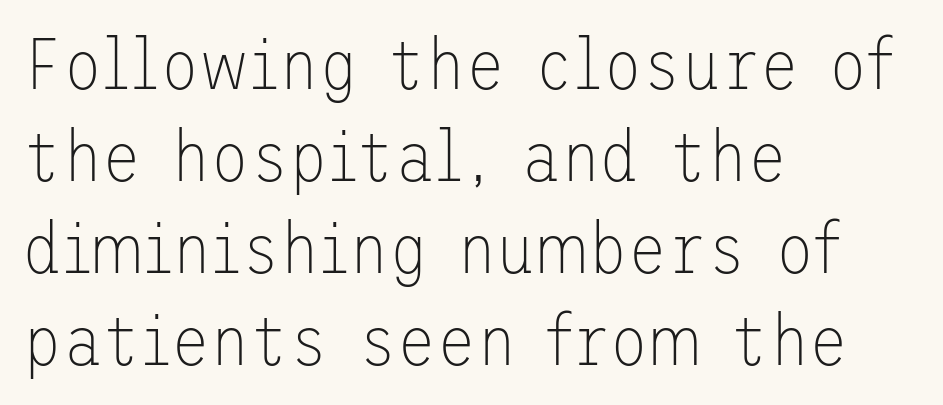
The image shows 72 px thin sans-serif type, upright; set left-aligned, normal line spacing (1.28x), normal letter spacing, not underlined; low stroke contrast and a medium x-height.
